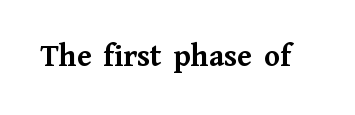
The image shows 33 px semibold serif type, upright; set normal letter spacing, not underlined; medium stroke contrast and a medium x-height.
